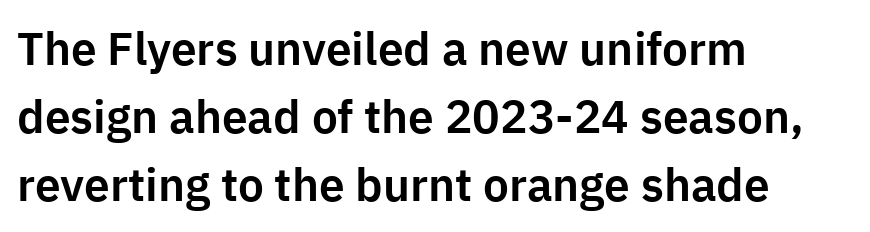
Vertical spacing — default. The letters carry no serifs — their stems end cleanly without finishing strokes. Typeset ragged right — the left edge is the straight one. Character widths vary here, with narrow letters taking less room than wide ones.
